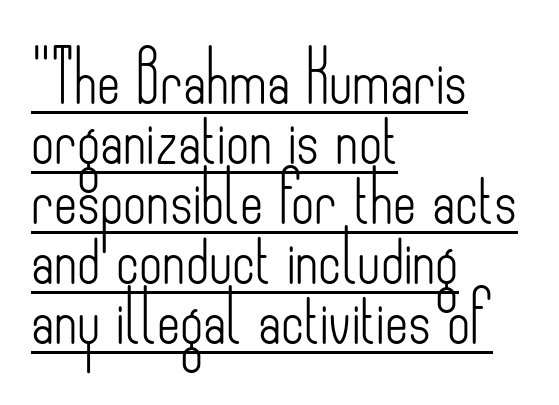
The image shows 50 px light, condensed sans-serif type, upright; set left-aligned, line spacing 1.2x, normal letter spacing, underlined; low stroke contrast and a small x-height.
